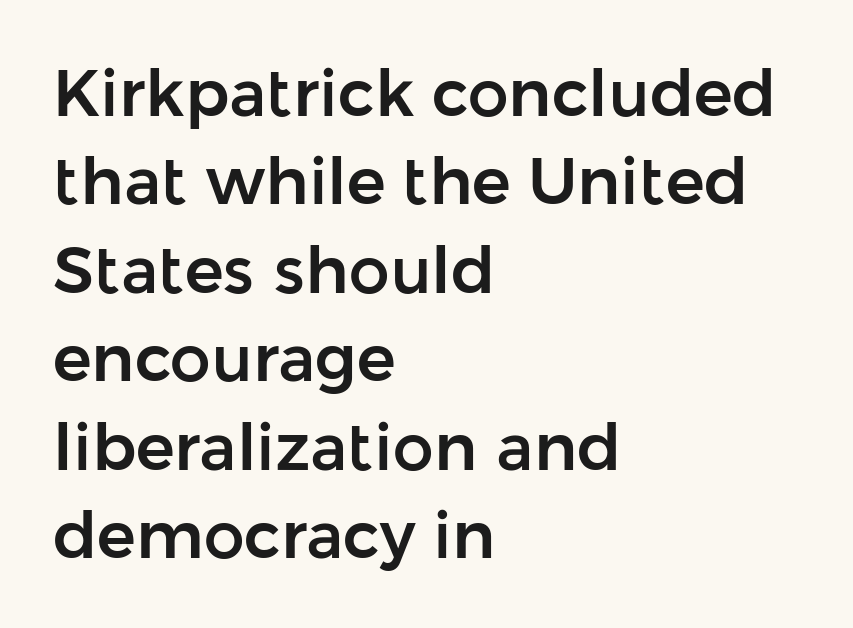
The image shows 65 px sans-serif type, upright; set left-aligned, normal line spacing (1.36x), normal letter spacing, not underlined; low stroke contrast and a medium x-height.
